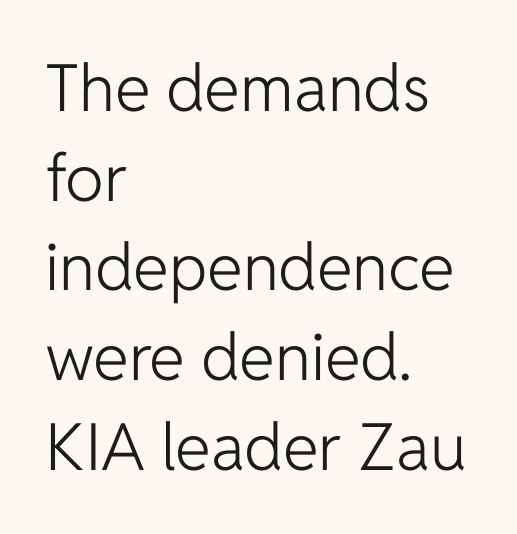
Q: Is the text bold? A: No.
Q: Is the text italic (slanted)? A: No, it is upright.
Q: Is the typeface a serif or a sans-serif typeface? A: Sans-serif.
Q: Is the text underlined? A: No.
Q: How is the paragraph aligned? A: Left-aligned.
Q: Is the spacing between letters normal or unusually wide? A: Normal.
Q: Is the spacing between lines tight, normal or loose? A: Normal.
Q: Width (condensed, normal, or wide)? A: Normal.
Q: Stroke contrast? A: Low.
Q: x-height? A: Medium.
Q: Monospaced? A: No.
